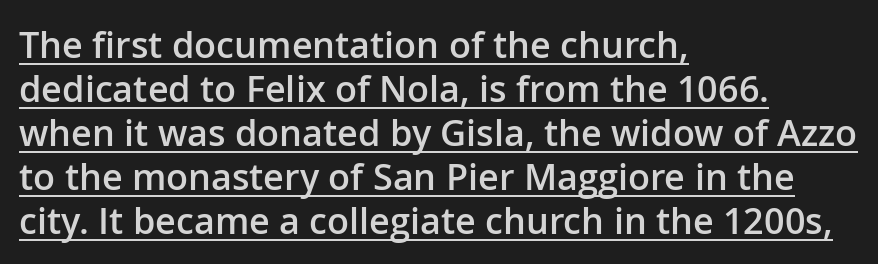
{"serif": "no", "italic": "no", "bold": "semi", "weight": "semibold", "width": "normal", "stroke_contrast": "low", "x_height": "medium", "monospaced": "no", "underline": "yes", "align": "left", "line_spacing_ratio": 1.22, "letter_spacing": "normal", "letter_spacing_em": 0.0, "glyph_px": 36}
